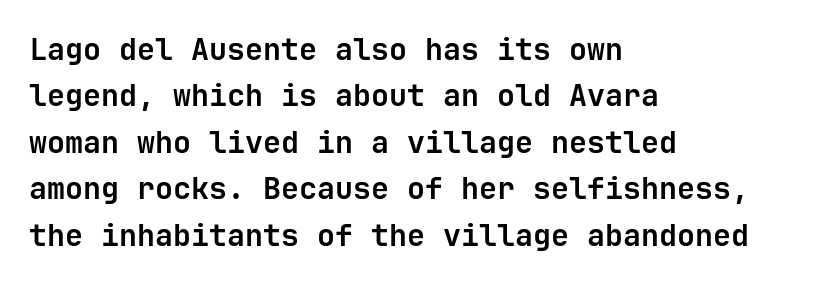
{"serif": "no", "italic": "no", "bold": "yes", "weight": "bold", "width": "normal", "stroke_contrast": "low", "x_height": "medium", "monospaced": "yes", "underline": "no", "align": "left", "line_spacing": "normal", "line_spacing_ratio": 1.55, "letter_spacing": "normal", "letter_spacing_em": 0.0, "glyph_px": 30}
